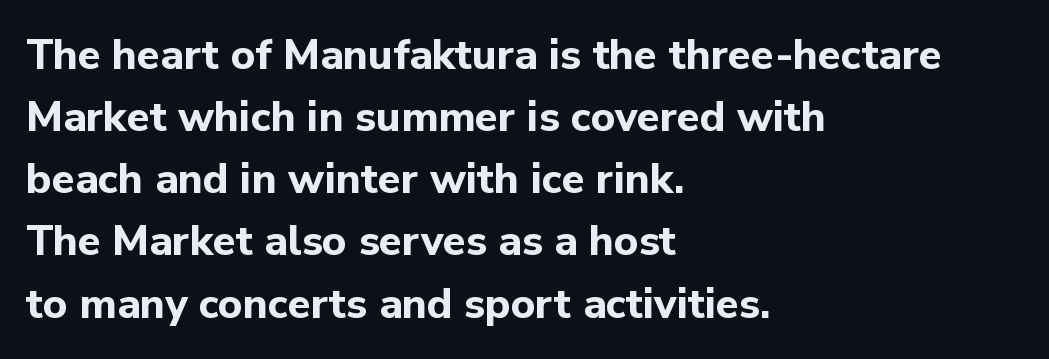
Q: Is the text bold? A: Yes.
Q: Is the text italic (slanted)? A: No, it is upright.
Q: Is the typeface a serif or a sans-serif typeface? A: Sans-serif.
Q: Is the text underlined? A: No.
Q: How is the paragraph aligned? A: Left-aligned.
Q: Is the spacing between letters normal or unusually wide? A: Normal.
Q: Is the spacing between lines tight, normal or loose? A: Normal.
Q: Width (condensed, normal, or wide)? A: Normal.
Q: Stroke contrast? A: Low.
Q: x-height? A: Medium.
Q: Monospaced? A: No.
